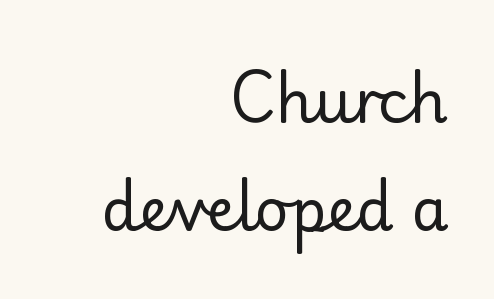
The image shows 59 px regular-weight sans-serif type, upright; set right-aligned, line spacing 1.83x, normal letter spacing, not underlined; low stroke contrast and a small x-height.
